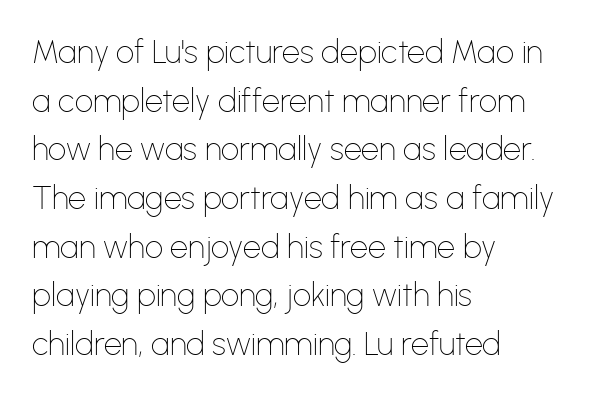
Rendered with straight, roman letterforms. Letter spacing: default. Here the designer chose a conventional face with non-uniform glyph widths. Does the type have serifs? No, each stem ends abruptly.
